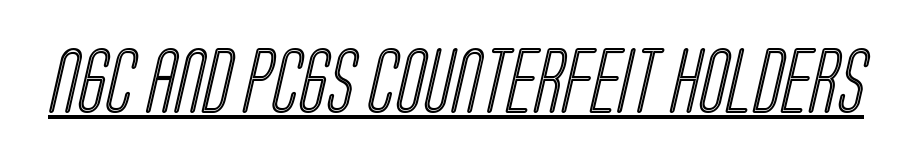
Underline: present. Spacing between characters is what you'd get straight out of the box. The passage shown is typed in a proportional face where columns would drift.
